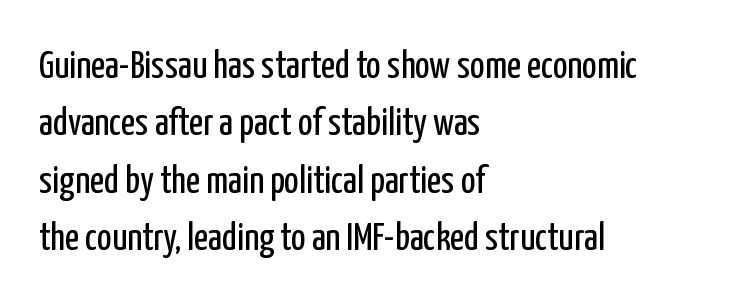
Q: Is the text bold? A: No.
Q: Is the text italic (slanted)? A: No, it is upright.
Q: Is the typeface a serif or a sans-serif typeface? A: Sans-serif.
Q: Is the text underlined? A: No.
Q: How is the paragraph aligned? A: Left-aligned.
Q: Is the spacing between letters normal or unusually wide? A: Normal.
Q: Is the spacing between lines tight, normal or loose? A: Normal.
Q: Width (condensed, normal, or wide)? A: Condensed.
Q: Stroke contrast? A: Low.
Q: x-height? A: Medium.
Q: Monospaced? A: No.
